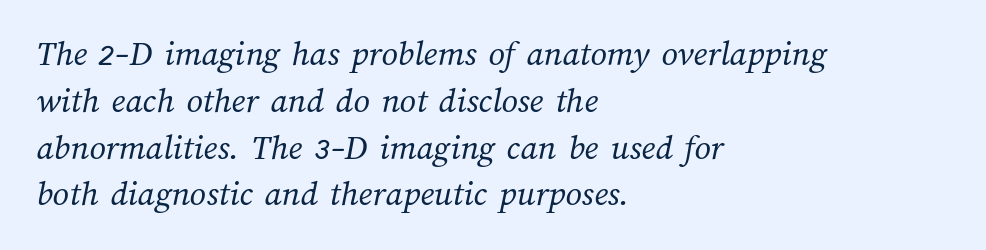
{"bold": "no", "weight": "regular", "width": "normal", "stroke_contrast": "medium", "x_height": "medium", "monospaced": "no", "underline": "no", "align": "left", "line_spacing": "normal", "line_spacing_ratio": 1.3, "letter_spacing": "normal", "letter_spacing_em": 0.0, "glyph_px": 36}
